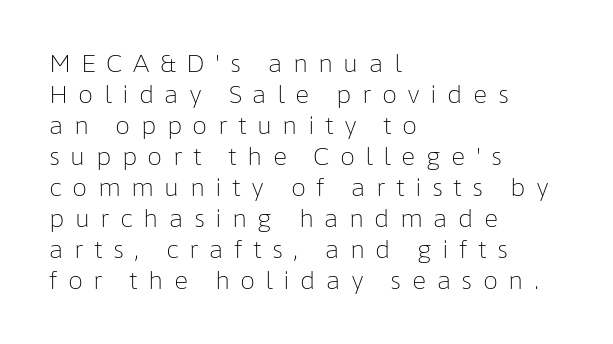
The image shows 24 px text type, upright; set left-aligned, normal line spacing (1.29x), unusually wide letter spacing (+0.43 em), not underlined.
